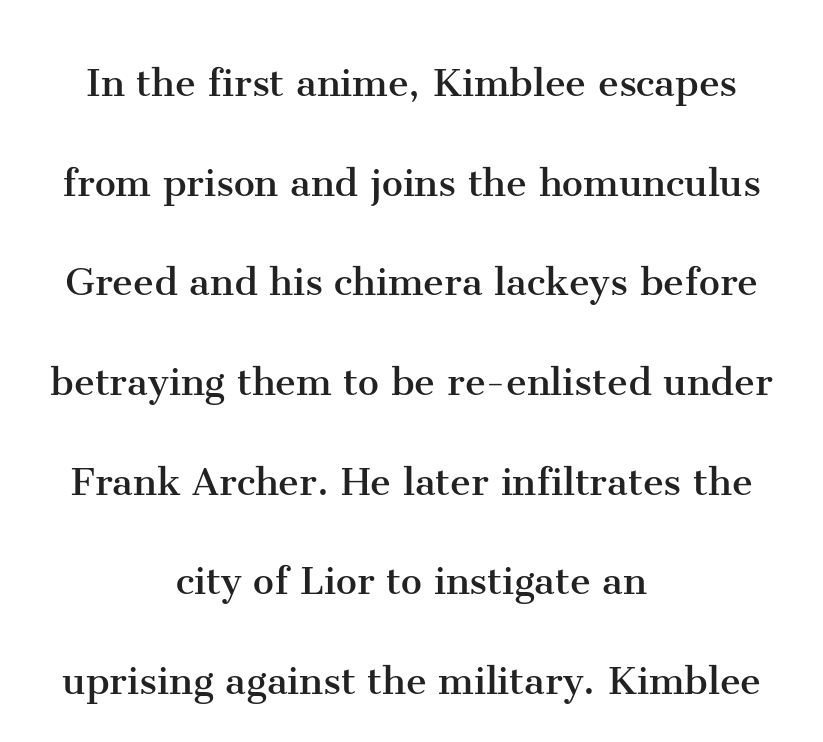
Q: Is the text bold? A: No.
Q: Is the text italic (slanted)? A: No, it is upright.
Q: Is the typeface a serif or a sans-serif typeface? A: Serif.
Q: Is the text underlined? A: No.
Q: How is the paragraph aligned? A: Centered.
Q: Is the spacing between letters normal or unusually wide? A: Normal.
Q: Is the spacing between lines tight, normal or loose? A: Loose.
Q: Width (condensed, normal, or wide)? A: Normal.
Q: Stroke contrast? A: Medium.
Q: x-height? A: Medium.
Q: Monospaced? A: No.
